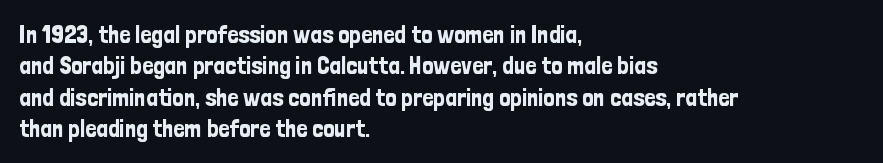
The image shows 25 px text type, upright; set left-aligned, normal line spacing (1.26x), normal letter spacing, not underlined.
